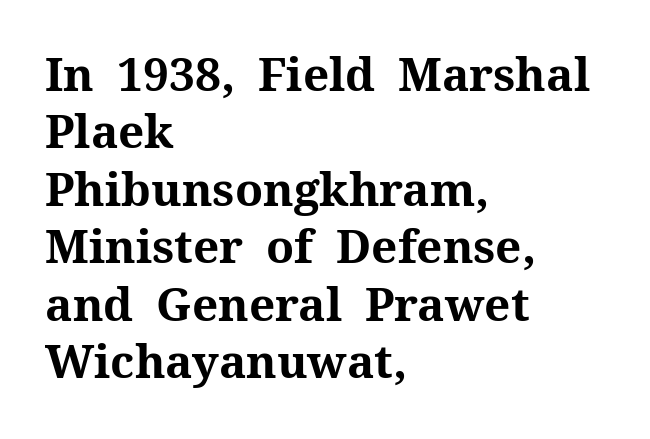
The image shows 46 px bold serif type, upright; set left-aligned, normal line spacing (1.25x), normal letter spacing, not underlined; medium stroke contrast and a medium x-height.
